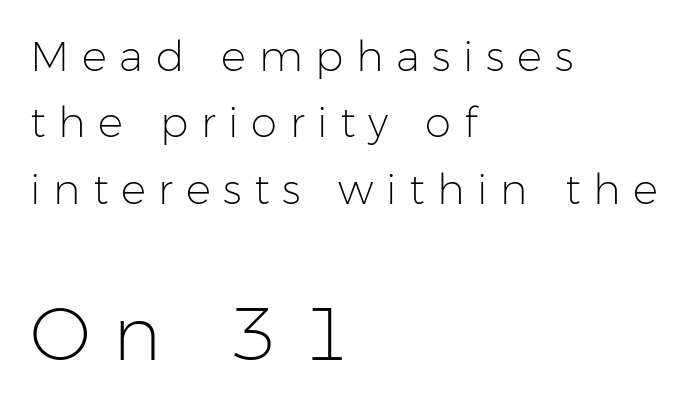
Stems and bowls with no extra thickness — not bold. The lettering stays uniformly vertical, giving the passage a roman look. Note the varied advance widths — an 'i' is clearly narrower than an 'm'. Descenders hang freely into open space. Serif or sans? Sans — the stroke terminals are bare.
